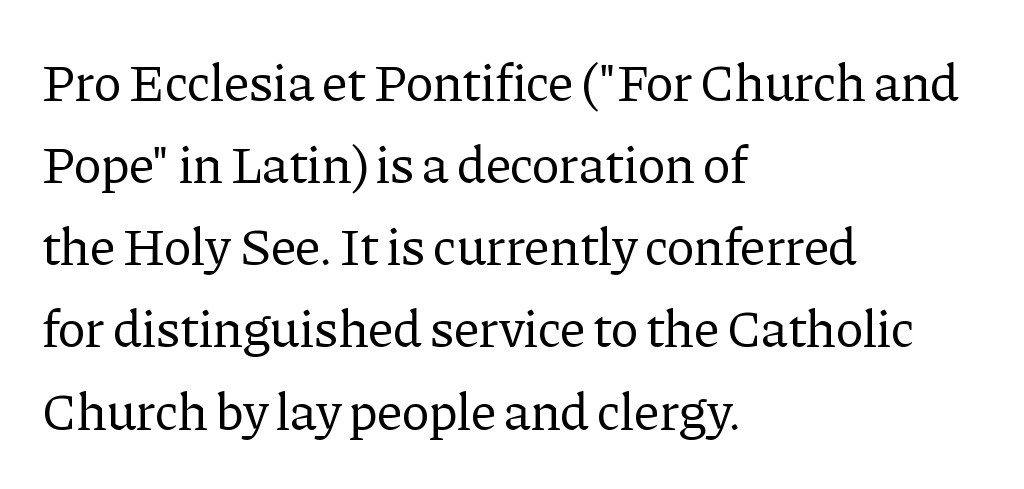
Interline gaps are of average width in this sample. Varying glyph widths throughout — classic text-font behaviour. Stems and bowls with no extra thickness — not bold. Students, note that the glyphs here touch the page at normal intervals. The face used here is seriffed, in the tradition of book romans.
